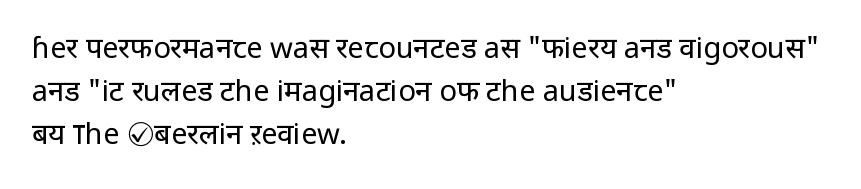
Observe the absence of serifs on each vertical stroke in this sample. Short and long lines alike share a common starting point at left. Think standard paragraph weight, or any step lighter than that. The rendering uses natural spacing where letterforms have individual widths. Glyph-to-glyph distance matches everyday printed text. The lettering stays uniformly vertical, giving the passage a roman look.
